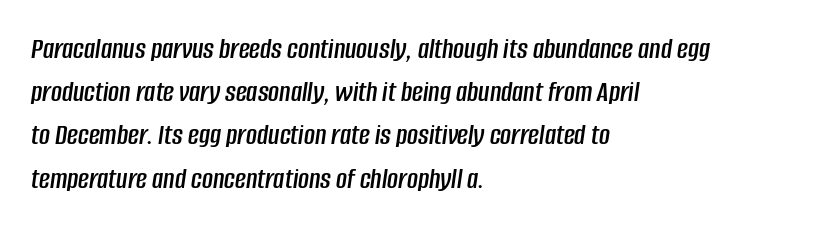
{"italic": "yes", "lean": "right", "slant_degrees": 8, "width": "condensed", "stroke_contrast": "low", "x_height": "large", "monospaced": "no", "underline": "no", "align": "left", "line_spacing": "normal", "line_spacing_ratio": 1.44, "letter_spacing": "normal", "letter_spacing_em": 0.0, "glyph_px": 30}
